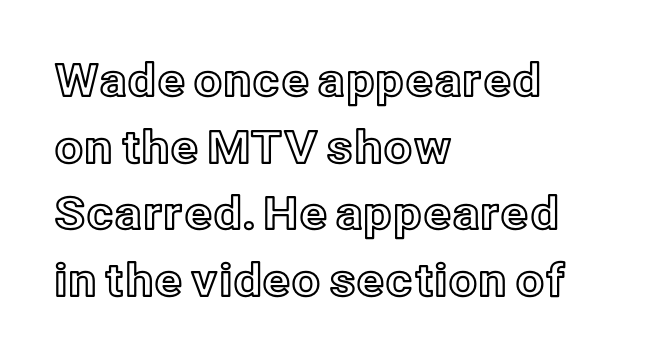
The image shows 45 px text type, upright; set left-aligned, normal line spacing (1.48x), normal letter spacing, not underlined; a medium x-height.
